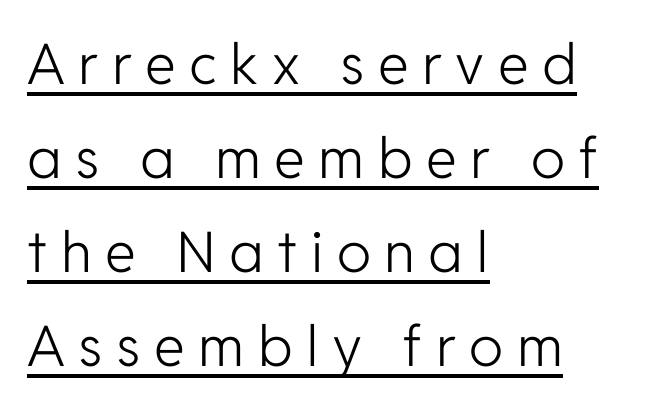
Q: Is the text bold? A: No.
Q: Is the text italic (slanted)? A: No, it is upright.
Q: Is the typeface a serif or a sans-serif typeface? A: Sans-serif.
Q: Is the text underlined? A: Yes.
Q: How is the paragraph aligned? A: Left-aligned.
Q: Is the spacing between letters normal or unusually wide? A: Unusually wide.
Q: Is the spacing between lines tight, normal or loose? A: Normal.
Q: Width (condensed, normal, or wide)? A: Normal.
Q: Stroke contrast? A: Low.
Q: x-height? A: Medium.
Q: Monospaced? A: No.
